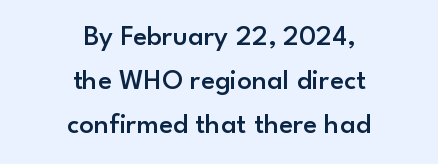
Q: Is the text bold? A: Semi-bold.
Q: Is the text italic (slanted)? A: No, it is upright.
Q: Is the typeface a serif or a sans-serif typeface? A: Sans-serif.
Q: Is the text underlined? A: No.
Q: How is the paragraph aligned? A: Centered.
Q: Is the spacing between letters normal or unusually wide? A: Normal.
Q: Is the spacing between lines tight, normal or loose? A: Normal.
Q: Width (condensed, normal, or wide)? A: Normal.
Q: Stroke contrast? A: Low.
Q: x-height? A: Small.
Q: Monospaced? A: No.
